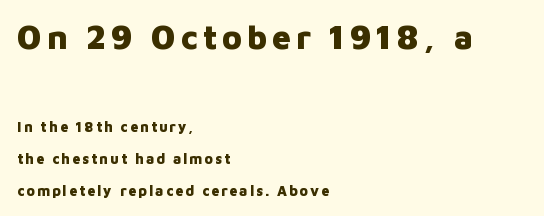
The image shows 33 px heavy sans-serif type, upright; set left-aligned, loose line spacing (2.27x), not underlined; the first (top) block is 2.36x larger; low stroke contrast and a medium x-height.
